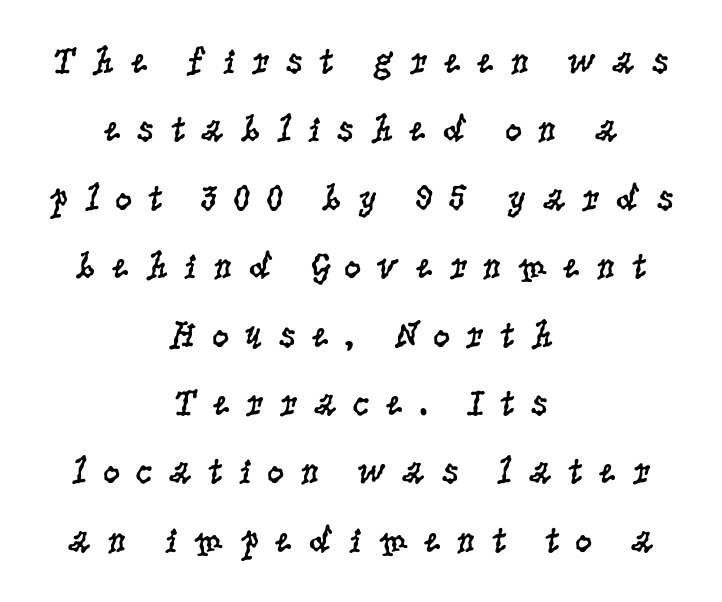
Q: Is the text bold? A: No.
Q: Is the typeface a serif or a sans-serif typeface? A: Serif.
Q: Is the text underlined? A: No.
Q: How is the paragraph aligned? A: Centered.
Q: Is the spacing between letters normal or unusually wide? A: Unusually wide.
Q: Width (condensed, normal, or wide)? A: Condensed.
Q: Stroke contrast? A: Low.
Q: x-height? A: Large.
Q: Monospaced? A: No.
